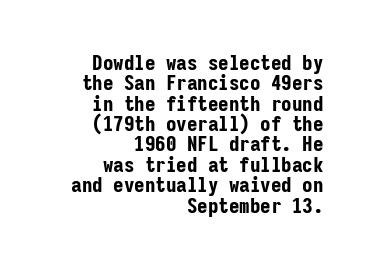
No extra tracking has been applied to these lines. Caption: bold face, heavy strokes. The typesetter chose a ragged-left arrangement here. The passage shown stacks its lines with hardly any gap.
